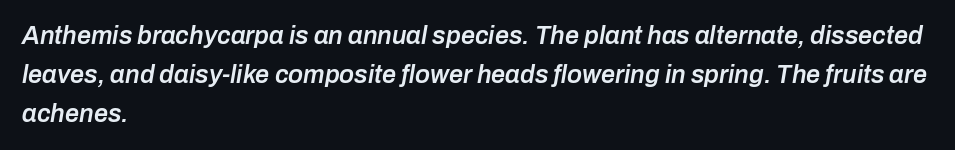
Q: Is the text bold? A: Semi-bold.
Q: Is the text italic (slanted)? A: Yes, it leans right by about 10 degrees.
Q: Is the text underlined? A: No.
Q: How is the paragraph aligned? A: Left-aligned.
Q: Is the spacing between letters normal or unusually wide? A: Normal.
Q: Is the spacing between lines tight, normal or loose? A: Normal.
